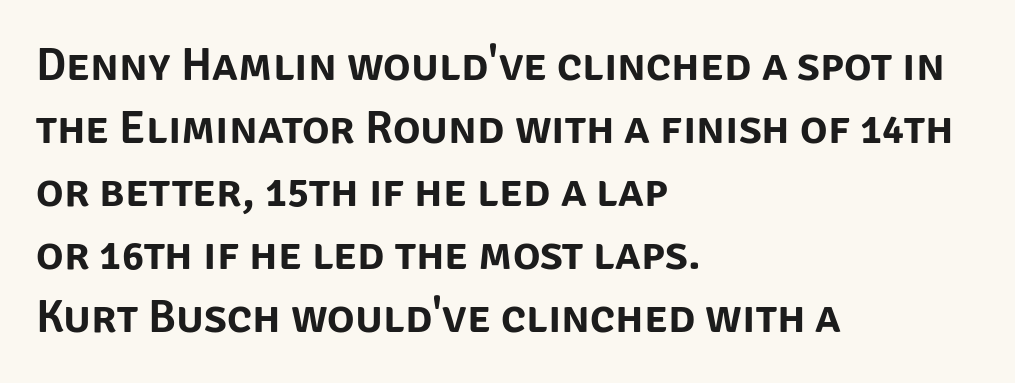
Q: Is the text italic (slanted)? A: No, it is upright.
Q: Is the typeface a serif or a sans-serif typeface? A: Sans-serif.
Q: Is the text underlined? A: No.
Q: How is the paragraph aligned? A: Left-aligned.
Q: Is the spacing between letters normal or unusually wide? A: Normal.
Q: Is the spacing between lines tight, normal or loose? A: Normal.
Q: Width (condensed, normal, or wide)? A: Normal.
Q: Stroke contrast? A: Low.
Q: x-height? A: Large.
Q: Monospaced? A: No.
